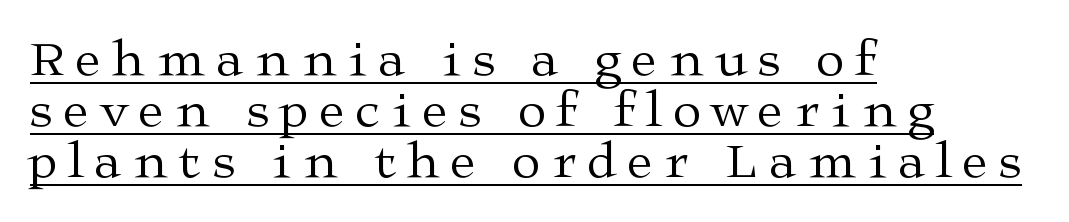
Q: Is the text bold? A: No.
Q: Is the text italic (slanted)? A: No, it is upright.
Q: Is the typeface a serif or a sans-serif typeface? A: Serif.
Q: Is the text underlined? A: Yes.
Q: How is the paragraph aligned? A: Left-aligned.
Q: Is the spacing between letters normal or unusually wide? A: Unusually wide.
Q: Is the spacing between lines tight, normal or loose? A: Tight.
Q: Width (condensed, normal, or wide)? A: Wide.
Q: Stroke contrast? A: Medium.
Q: x-height? A: Medium.
Q: Monospaced? A: No.
